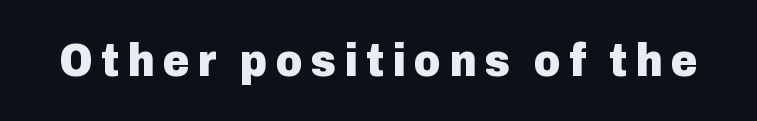
The image shows 46 px heavy sans-serif type, upright; set not underlined; low stroke contrast and a medium x-height.
